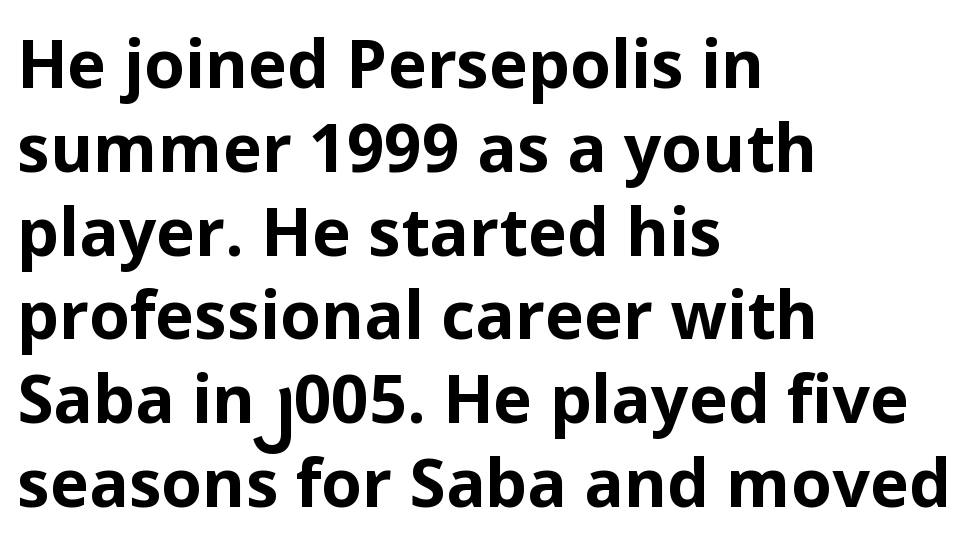
Q: Is the text bold? A: Yes.
Q: Is the text italic (slanted)? A: No, it is upright.
Q: Is the typeface a serif or a sans-serif typeface? A: Sans-serif.
Q: Is the text underlined? A: No.
Q: How is the paragraph aligned? A: Left-aligned.
Q: Is the spacing between letters normal or unusually wide? A: Normal.
Q: Is the spacing between lines tight, normal or loose? A: Normal.
Q: Width (condensed, normal, or wide)? A: Normal.
Q: Stroke contrast? A: Low.
Q: x-height? A: Medium.
Q: Monospaced? A: No.
